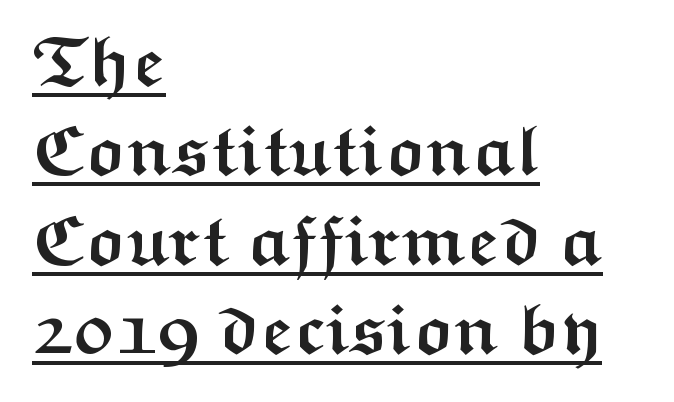
Type style note: lacks serifs. On the weight axis this lands at bold, roughly 700. Caption: lettering with a line underneath. Each word holds together tightly as a unit, with standard inter-letter gaps. Think of a printed novel: that variable character pitch is what you see here. You can tell it's not italic because the verticals are truly vertical.
